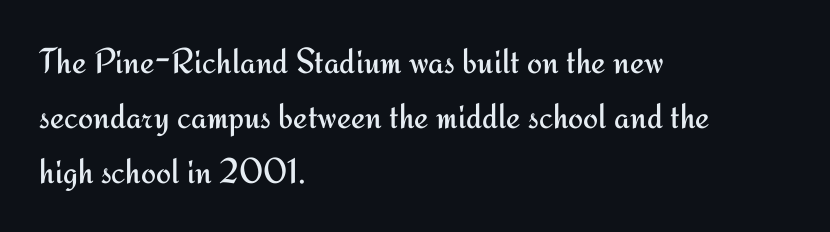
{"serif": "no", "italic": "no", "bold": "no", "weight": "regular", "width": "normal", "stroke_contrast": "medium", "x_height": "small", "monospaced": "no", "underline": "no", "align": "left", "line_spacing": "normal", "line_spacing_ratio": 1.53, "letter_spacing": "normal", "letter_spacing_em": 0.0, "glyph_px": 36}
